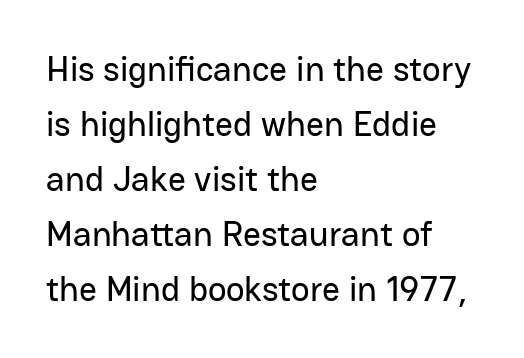
Q: Is the text italic (slanted)? A: No, it is upright.
Q: Is the typeface a serif or a sans-serif typeface? A: Sans-serif.
Q: Is the text underlined? A: No.
Q: How is the paragraph aligned? A: Left-aligned.
Q: Is the spacing between letters normal or unusually wide? A: Normal.
Q: Is the spacing between lines tight, normal or loose? A: Normal.
Q: Width (condensed, normal, or wide)? A: Normal.
Q: Stroke contrast? A: Low.
Q: x-height? A: Medium.
Q: Monospaced? A: No.
